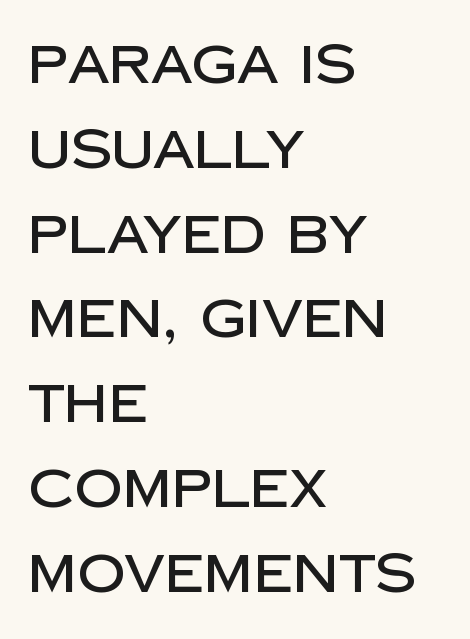
Q: Is the text italic (slanted)? A: No, it is upright.
Q: Is the typeface a serif or a sans-serif typeface? A: Sans-serif.
Q: Is the text underlined? A: No.
Q: How is the paragraph aligned? A: Left-aligned.
Q: Is the spacing between letters normal or unusually wide? A: Normal.
Q: Is the spacing between lines tight, normal or loose? A: Normal.
Q: Width (condensed, normal, or wide)? A: Normal.
Q: Stroke contrast? A: Low.
Q: x-height? A: Large.
Q: Monospaced? A: No.
